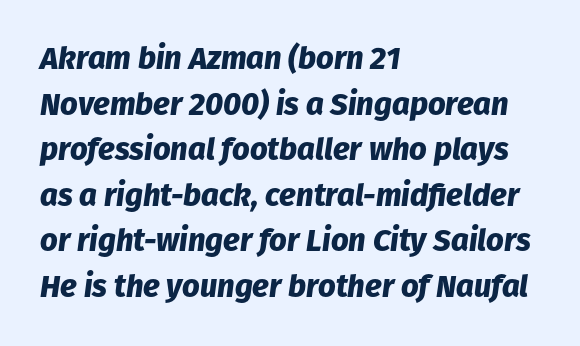
Where is the straight margin? On the left. Caption: standard tracking, unaltered. A dark, heavy texture on the line: the type is bold. The letters are slanted; this is an italic face. How would I describe the line gaps? Plain and ordinary. Honestly, there is no underline to notice here at all.
